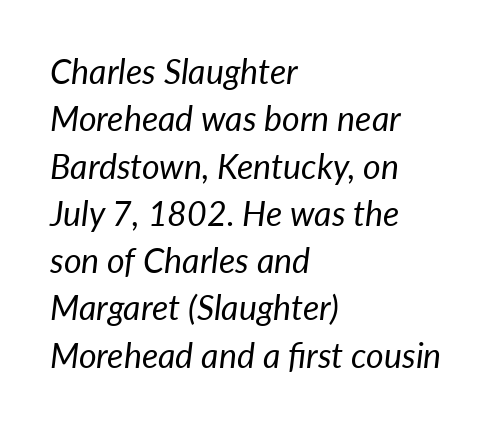
The letterforms sit shoulder to shoulder at normal distance. A classic flush-left, rag-right setting is used for this passage. Bold? No — there's no thickening of the strokes. The foot of each line stays bare and open.
